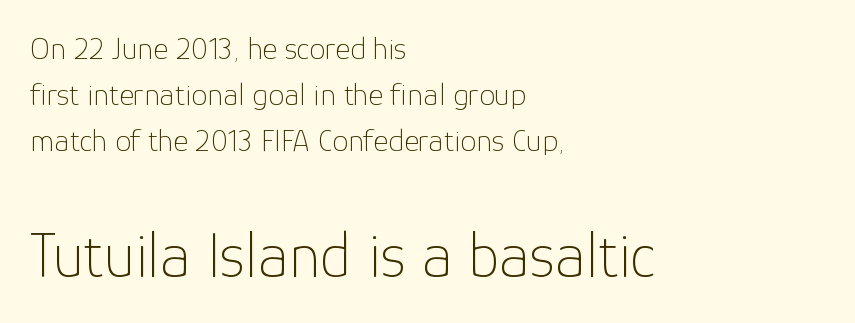
{"serif": "no", "italic": "no", "bold": "no", "weight": "thin", "width": "normal", "stroke_contrast": "low", "x_height": "medium", "monospaced": "no", "underline": "no", "align": "left", "line_spacing": "normal", "line_spacing_ratio": 1.44, "letter_spacing": "normal", "letter_spacing_em": 0.0, "larger_block": "second", "size_ratio": 2.0, "glyph_px": 64}
